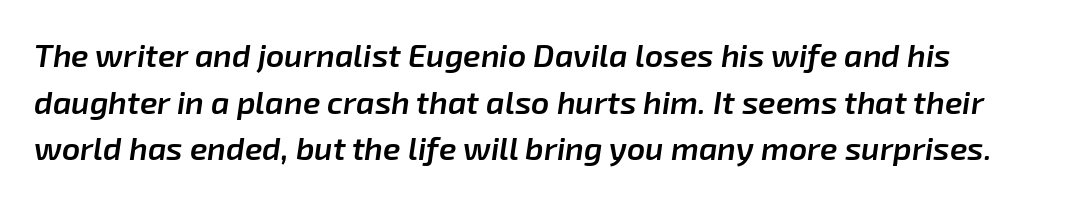
Q: Is the text bold? A: Semi-bold.
Q: Is the text italic (slanted)? A: Yes, it leans right by about 8 degrees.
Q: Is the text underlined? A: No.
Q: Is the spacing between letters normal or unusually wide? A: Normal.
Q: Is the spacing between lines tight, normal or loose? A: Normal.
Q: Width (condensed, normal, or wide)? A: Normal.
Q: Stroke contrast? A: Low.
Q: x-height? A: Medium.
Q: Monospaced? A: No.
